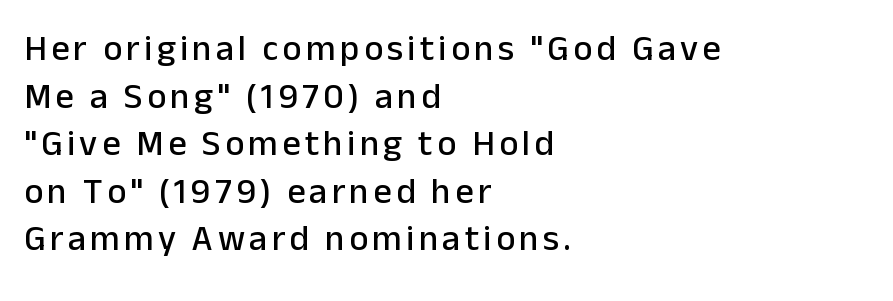
Q: Is the text italic (slanted)? A: No, it is upright.
Q: Is the typeface a serif or a sans-serif typeface? A: Sans-serif.
Q: Is the text underlined? A: No.
Q: How is the paragraph aligned? A: Left-aligned.
Q: Is the spacing between lines tight, normal or loose? A: Normal.
Q: Width (condensed, normal, or wide)? A: Normal.
Q: Stroke contrast? A: Low.
Q: x-height? A: Medium.
Q: Monospaced? A: No.
